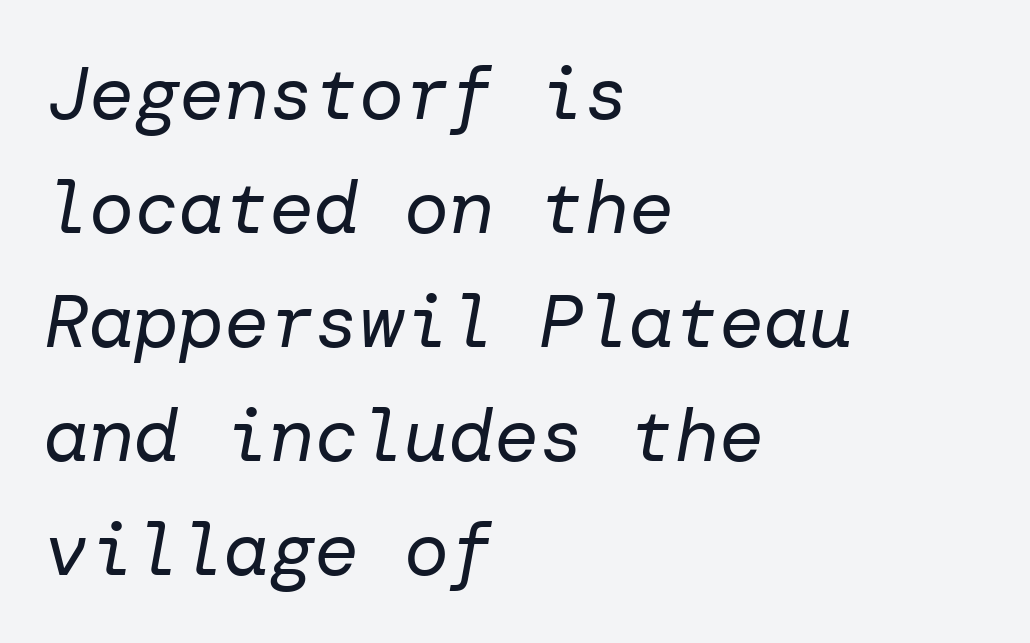
The letters sit at their default tracking, neither squeezed nor spread. Compared with a centered layout, this one pins lines to the left instead. The letterforms sit at book weight or below. Observe the lean: these are italic letterforms. Successive baselines arrive at the customary interval. Anything drawn beneath the words? Only blank space.
